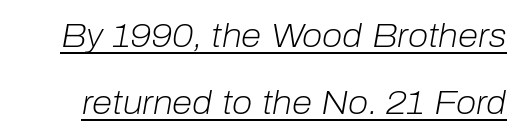
{"italic": "yes", "lean": "right", "slant_degrees": 10, "bold": "no", "weight": "light", "width": "normal", "stroke_contrast": "low", "x_height": "medium", "monospaced": "no", "underline": "yes", "line_spacing": "loose", "line_spacing_ratio": 2.03, "letter_spacing": "normal", "letter_spacing_em": 0.0, "glyph_px": 33}
